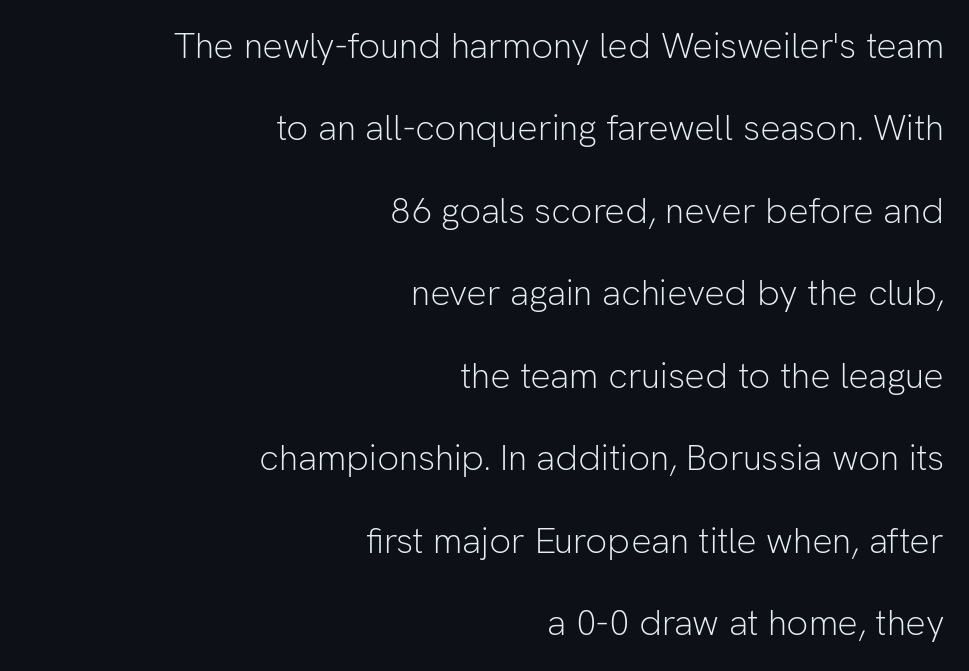
Q: Is the text bold? A: No.
Q: Is the text italic (slanted)? A: No, it is upright.
Q: Is the typeface a serif or a sans-serif typeface? A: Sans-serif.
Q: Is the text underlined? A: No.
Q: How is the paragraph aligned? A: Right-aligned.
Q: Is the spacing between letters normal or unusually wide? A: Normal.
Q: Is the spacing between lines tight, normal or loose? A: Loose.
Q: Width (condensed, normal, or wide)? A: Normal.
Q: Stroke contrast? A: Low.
Q: x-height? A: Medium.
Q: Monospaced? A: No.
